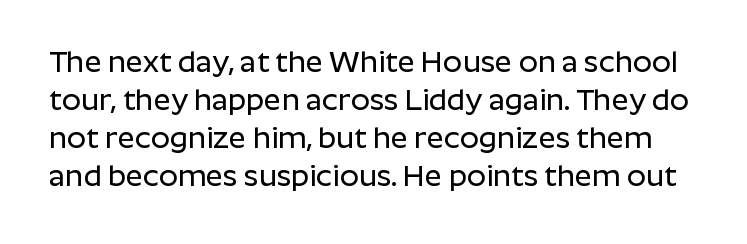
The image shows 30 px sans-serif type, upright; set normal line spacing (1.27x), normal letter spacing, not underlined; low stroke contrast and a medium x-height.
